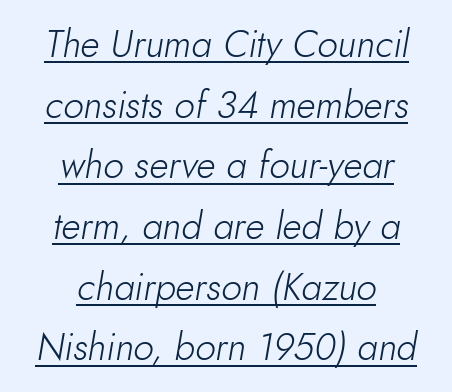
A centered setting, common on invitations and titles, is used for this passage. There is no visible air inserted between adjacent glyphs. Note the varied advance widths — an 'i' is clearly narrower than an 'm'. The specimen includes a rule beneath the text block's lines. A quiet, ordinary-to-light weight characterises the typeface. The glyphs look as if they've been sheared to an angle.
